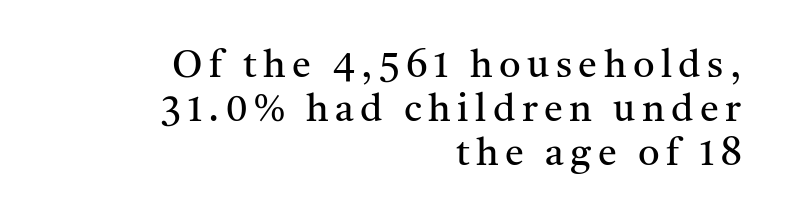
Q: Is the text bold? A: No.
Q: Is the text italic (slanted)? A: No, it is upright.
Q: Is the typeface a serif or a sans-serif typeface? A: Serif.
Q: Is the text underlined? A: No.
Q: How is the paragraph aligned? A: Right-aligned.
Q: Width (condensed, normal, or wide)? A: Normal.
Q: Stroke contrast? A: Medium.
Q: x-height? A: Medium.
Q: Monospaced? A: No.
